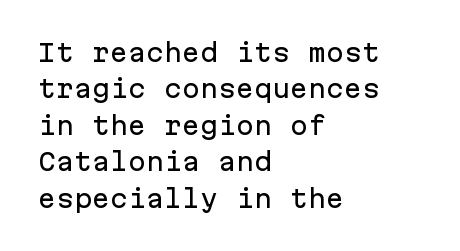
The image shows 24 px text type, upright; set left-aligned, normal line spacing (1.52x), normal letter spacing, not underlined.
